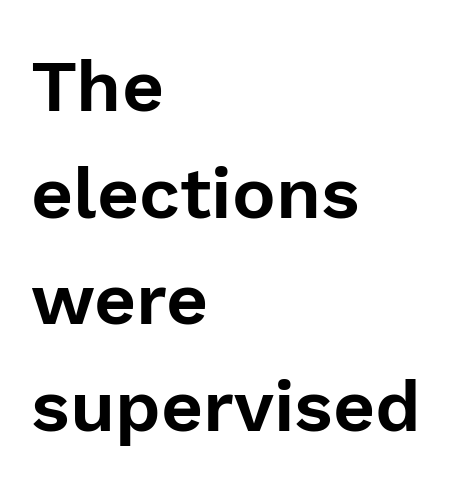
The letters carry no serifs — their stems end cleanly without finishing strokes. Looks like regular typesetting: each glyph gets only the width it needs. A roman cut, with each character standing at attention. The rendering uses a moderate line-height, typical for paragraphs. This rendering uses left alignment, leaving the right contour irregular. A bare baseline throughout the passage.
